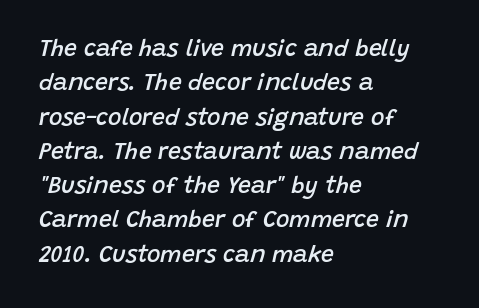
Q: Is the text bold? A: Semi-bold.
Q: Is the text italic (slanted)? A: Yes, it leans right by about 15 degrees.
Q: Is the text underlined? A: No.
Q: How is the paragraph aligned? A: Left-aligned.
Q: Is the spacing between letters normal or unusually wide? A: Normal.
Q: Is the spacing between lines tight, normal or loose? A: Normal.
